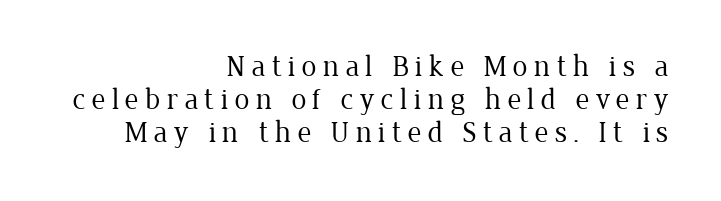
Do the characters align in a grid? No, the font is proportional. The lines are quadded right. Descender tails drop into unmarked territory. Observe the serifs anchoring each vertical stroke in this sample. Summary of weight: not heavy and not bold.
